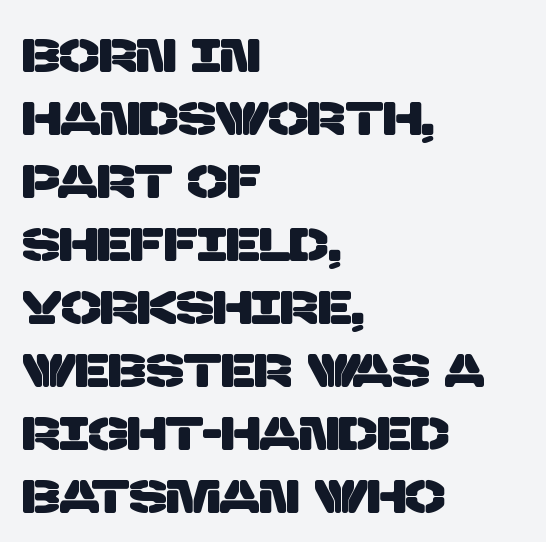
Casual observation: everything's shoved over to the left. The text was rendered using a sans face with plain stroke endings. The gaps between neighbouring characters are ordinary and unremarkable. Evenly set lines give the paragraph a standard silhouette. Unmarked baselines from the first word to the last.
